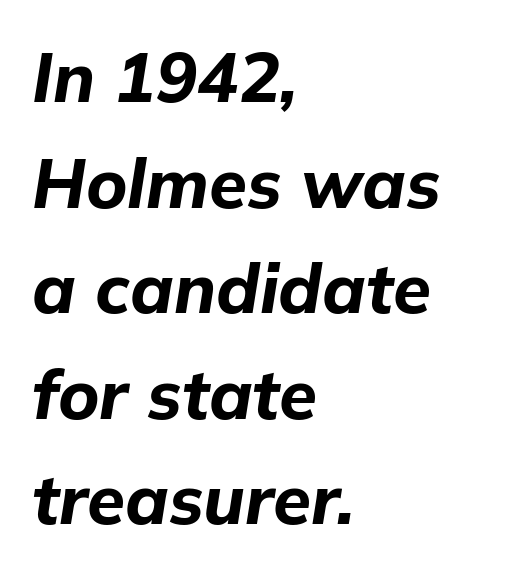
{"italic": "yes", "lean": "right", "slant_degrees": 9, "bold": "yes", "weight": "bold", "width": "normal", "stroke_contrast": "low", "x_height": "medium", "monospaced": "no", "underline": "no", "align": "left", "line_spacing": "normal", "line_spacing_ratio": 1.53, "letter_spacing": "normal", "letter_spacing_em": 0.0, "glyph_px": 69}
